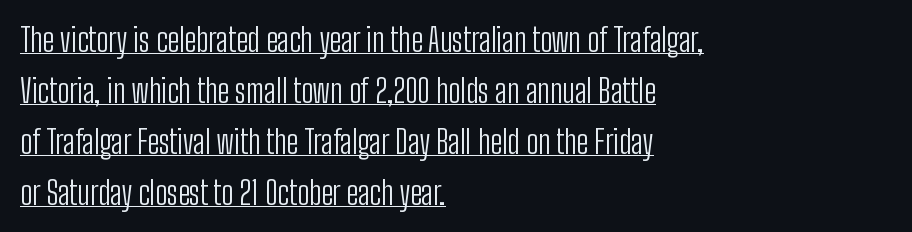
The image shows 32 px light, condensed sans-serif type, upright; set left-aligned, normal line spacing (1.59x), normal letter spacing, underlined; low stroke contrast and a medium x-height.
